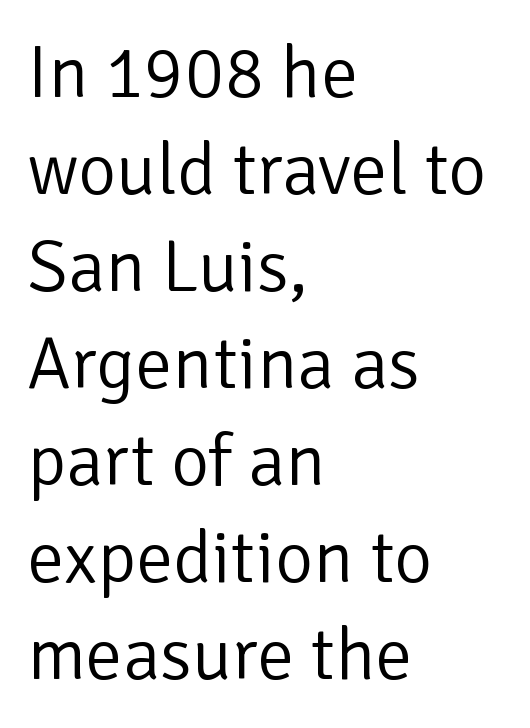
The image shows 74 px light sans-serif type, upright; set left-aligned, normal line spacing (1.31x), normal letter spacing, not underlined; low stroke contrast and a medium x-height.
